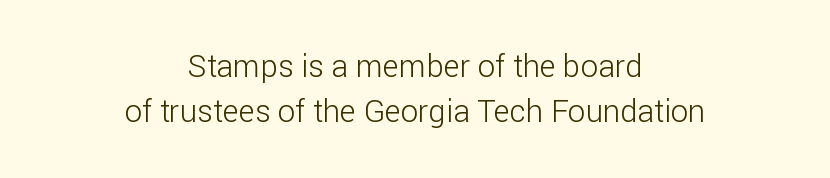
{"serif": "no", "italic": "no", "bold": "no", "weight": "light", "width": "normal", "stroke_contrast": "low", "x_height": "medium", "monospaced": "no", "underline": "no", "align": "center", "line_spacing": "normal", "line_spacing_ratio": 1.45, "letter_spacing": "normal", "letter_spacing_em": 0.0, "glyph_px": 31}
